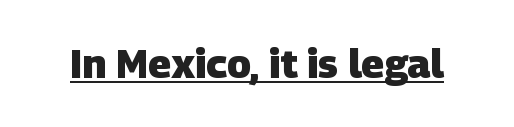
The image shows 40 px heavy sans-serif type; set normal letter spacing, underlined; low stroke contrast and a large x-height.
